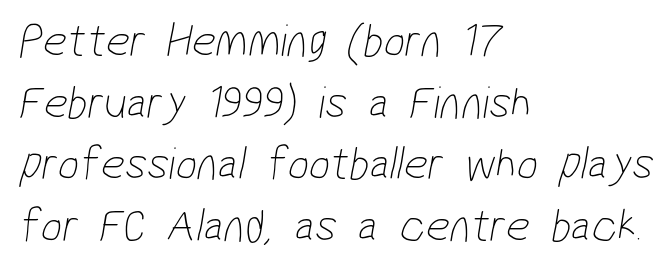
Q: Is the text bold? A: No.
Q: Is the typeface a serif or a sans-serif typeface? A: Sans-serif.
Q: Is the text underlined? A: No.
Q: How is the paragraph aligned? A: Left-aligned.
Q: Is the spacing between letters normal or unusually wide? A: Normal.
Q: Is the spacing between lines tight, normal or loose? A: Normal.
Q: Width (condensed, normal, or wide)? A: Condensed.
Q: Stroke contrast? A: Low.
Q: x-height? A: Medium.
Q: Monospaced? A: No.
